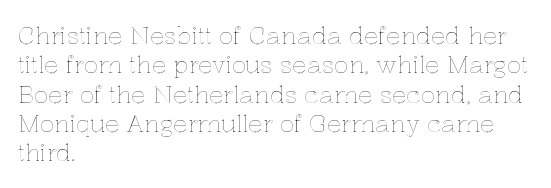
Q: Is the text italic (slanted)? A: No, it is upright.
Q: Is the text underlined? A: No.
Q: How is the paragraph aligned? A: Left-aligned.
Q: Is the spacing between letters normal or unusually wide? A: Normal.
